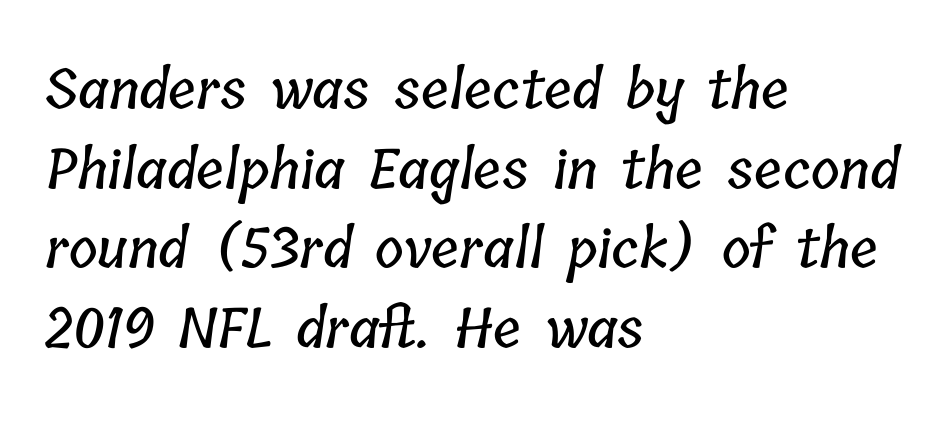
Q: Is the text underlined? A: No.
Q: How is the paragraph aligned? A: Left-aligned.
Q: Is the spacing between letters normal or unusually wide? A: Normal.
Q: Is the spacing between lines tight, normal or loose? A: Normal.
Q: Width (condensed, normal, or wide)? A: Condensed.
Q: Stroke contrast? A: Low.
Q: x-height? A: Medium.
Q: Monospaced? A: No.
